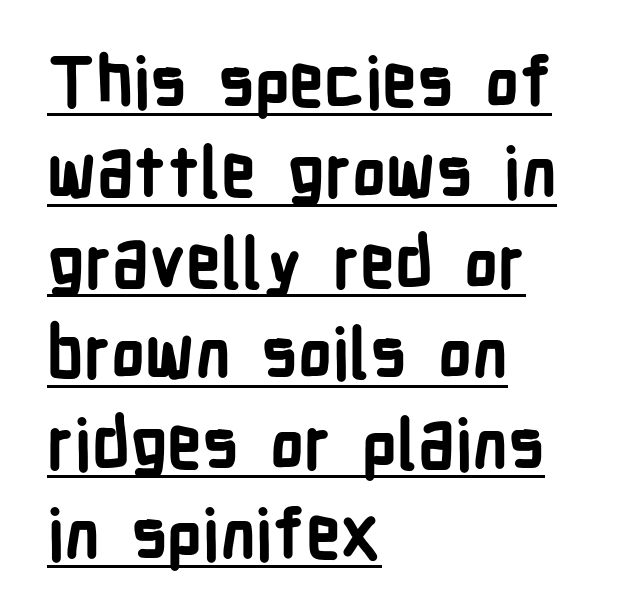
{"serif": "no", "italic": "no", "bold": "yes", "weight": "bold", "width": "condensed", "stroke_contrast": "low", "x_height": "medium", "monospaced": "no", "underline": "yes", "align": "left", "line_spacing": "normal", "line_spacing_ratio": 1.31, "letter_spacing": "normal", "letter_spacing_em": 0.0, "glyph_px": 69}
